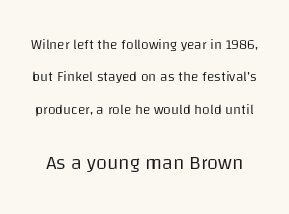
{"italic": "no", "bold": "no", "underline": "no", "line_spacing": "loose", "line_spacing_ratio": 2.32, "letter_spacing": "normal", "letter_spacing_em": 0.0, "larger_block": "second", "size_ratio": 1.43, "glyph_px": 20}
